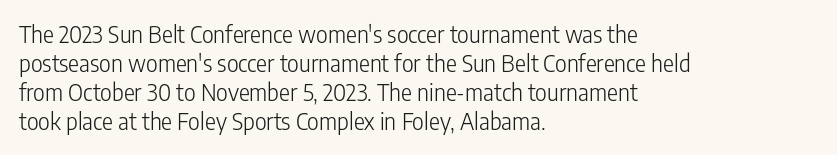
{"italic": "no", "bold": "no", "underline": "no", "align": "left", "line_spacing": "normal", "line_spacing_ratio": 1.26, "letter_spacing": "normal", "letter_spacing_em": 0.0, "glyph_px": 23}
